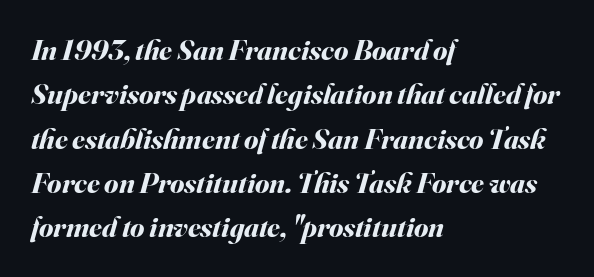
Heft: maximum for text — a bold. You could not count columns in this text — the font is proportionally spaced. All the whitespace from short lines collects on the right. The letterforms sit shoulder to shoulder at normal distance. An italicized treatment has been applied to the whole sample. The line-height multiplier appears to be the usual default.
